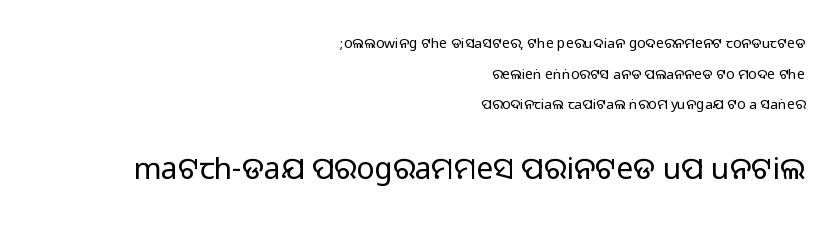
{"serif": "no", "italic": "no", "width": "normal", "stroke_contrast": "medium", "monospaced": "no", "underline": "no", "align": "right", "line_spacing": "loose", "line_spacing_ratio": 2.18, "letter_spacing": "normal", "letter_spacing_em": 0.0, "larger_block": "second", "size_ratio": 2.14, "glyph_px": 30}
